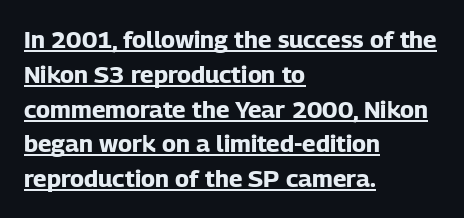
Q: Is the text bold? A: Yes.
Q: Is the text italic (slanted)? A: No, it is upright.
Q: Is the text underlined? A: Yes.
Q: How is the paragraph aligned? A: Left-aligned.
Q: Is the spacing between letters normal or unusually wide? A: Normal.
Q: Is the spacing between lines tight, normal or loose? A: Normal.
